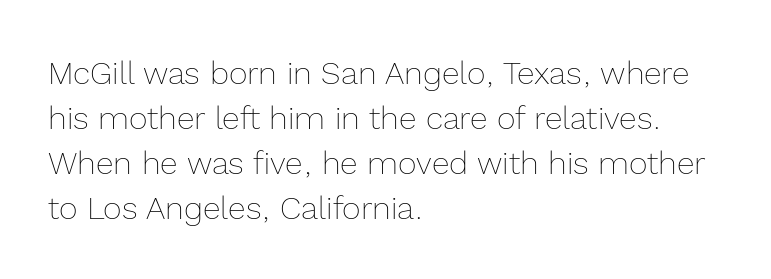
{"italic": "no", "bold": "no", "weight": "thin", "width": "normal", "x_height": "medium", "monospaced": "no", "underline": "no", "align": "left", "line_spacing": "normal", "line_spacing_ratio": 1.41, "letter_spacing": "normal", "letter_spacing_em": 0.0, "glyph_px": 32}
